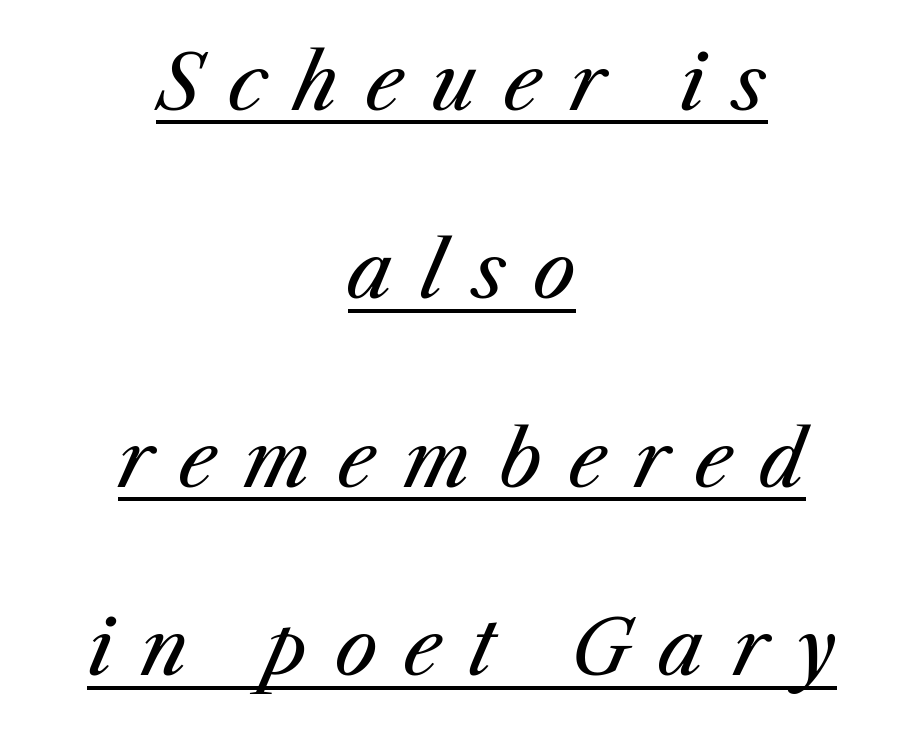
Spacing verdict: proportional, widths tailored to each character. This block would shrink considerably if given ordinary leading; it's expanded now. The font's italic variant was chosen for this text. Think standard paragraph weight, or any step lighter than that.
